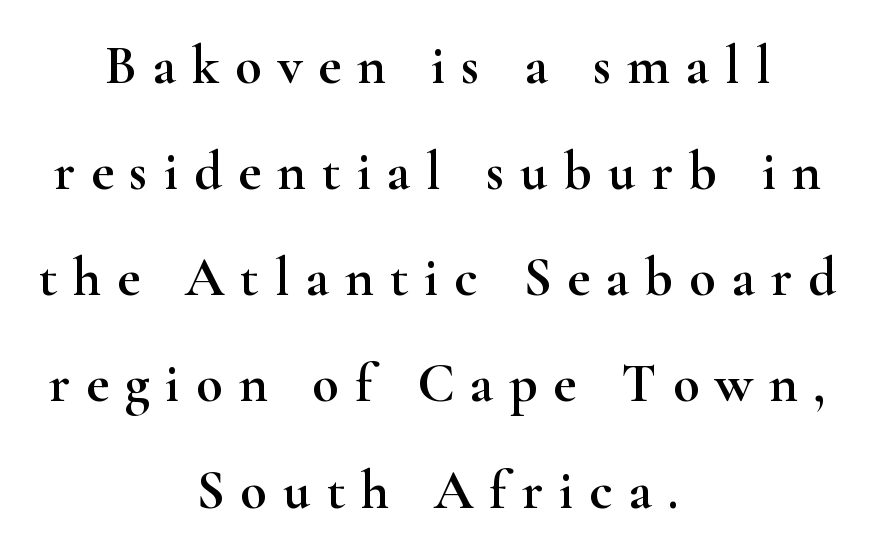
This sample uses expanded letter spacing, leaving extra air between glyphs. The passage shown is not underscored anywhere. Serif or sans? Serif — the stroke terminals have little feet. The vertical gap from one line to the next is large.
